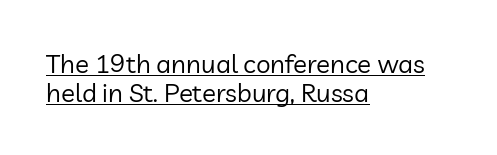
The image shows 26 px text type, upright; set left-aligned, tight line spacing (1.11x), normal letter spacing, underlined.
